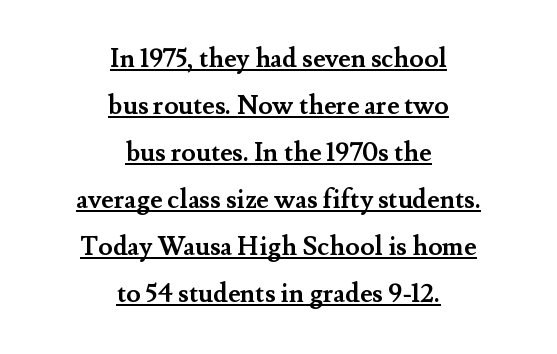
{"italic": "no", "bold": "yes", "underline": "yes", "align": "center", "line_spacing_ratio": 1.81, "letter_spacing": "normal", "letter_spacing_em": 0.0, "glyph_px": 26}
